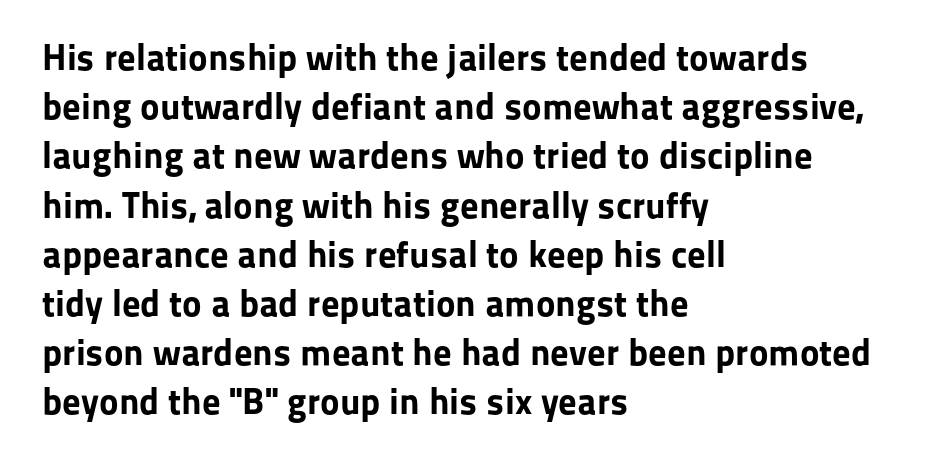
{"serif": "no", "italic": "no", "bold": "yes", "weight": "bold", "width": "normal", "stroke_contrast": "low", "x_height": "medium", "monospaced": "no", "underline": "no", "align": "left", "line_spacing": "normal", "line_spacing_ratio": 1.33, "letter_spacing": "normal", "letter_spacing_em": 0.0, "glyph_px": 37}
